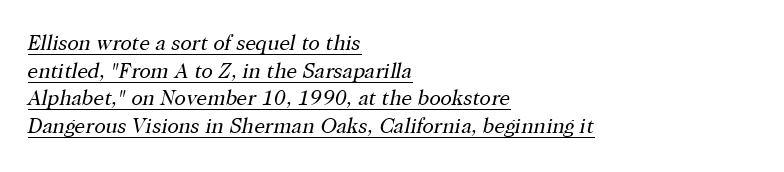
These lines were composed using italics. The strokes are not fattened; the text isn't bold. Nobody touched the tracking dial on this one. Compared with a centered layout, this one pins lines to the left instead. The lines sit at an ordinary, default distance from one another. The face used here appears with an underline applied.
